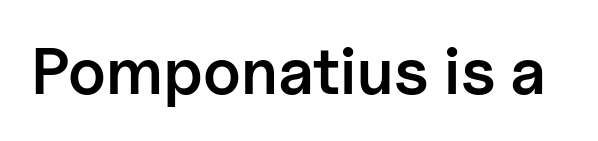
{"serif": "no", "italic": "no", "bold": "semi", "weight": "semibold", "width": "normal", "stroke_contrast": "low", "x_height": "medium", "monospaced": "no", "underline": "no", "letter_spacing": "normal", "letter_spacing_em": 0.0, "glyph_px": 65}
